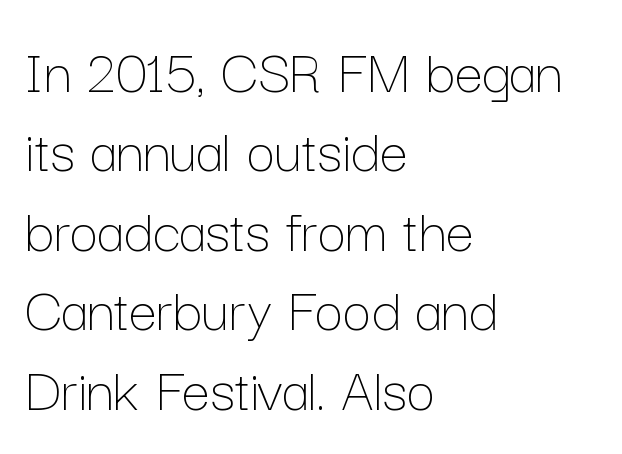
The image shows 63 px thin type, upright; set left-aligned, normal line spacing (1.26x), normal letter spacing, not underlined; low stroke contrast and a medium x-height.
